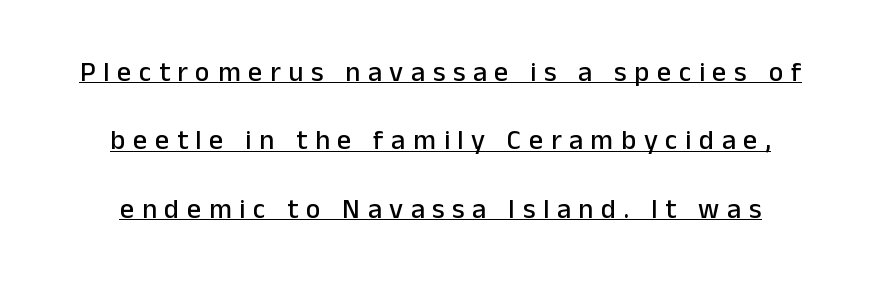
The rendering positions every line midway between the sides. These lines are rendered in a variable-pitch font. Looks like someone drew a line under every word here. The line-height multiplier appears high, well above default. The passage shown has open, widely tracked lettering throughout.
